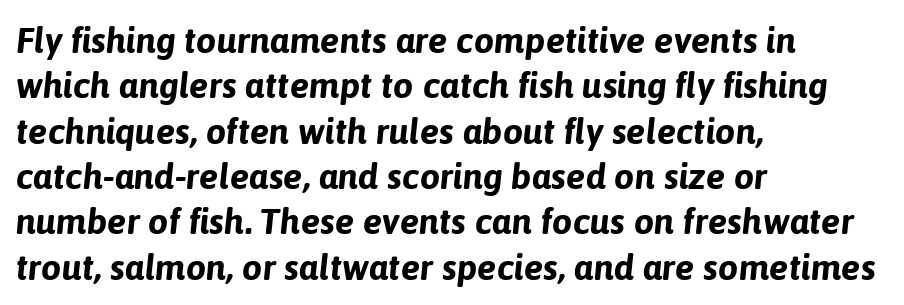
Here the designer chose a conventional face with non-uniform glyph widths. Looking at the ascenders, they clearly lean. Normally led — the rows are evenly, conventionally spaced. Is the block centered? No — it sits flush against the left margin. Weight: bold. Honestly, the letter spacing is just normal — you wouldn't notice it.
